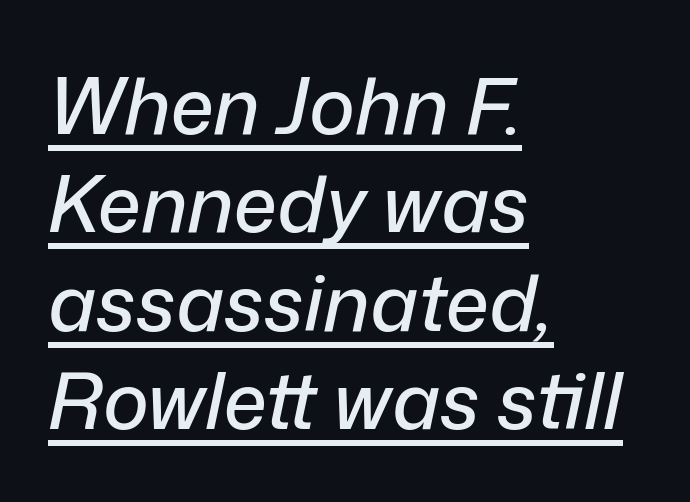
The passage shown stacks its lines at a standard gap. The gaps between neighbouring characters are ordinary and unremarkable. Compared with a centered layout, this one pins lines to the left instead. The face used here is proportionally spaced, like ordinary book or web type. The letters are slanted; this is an italic face.
